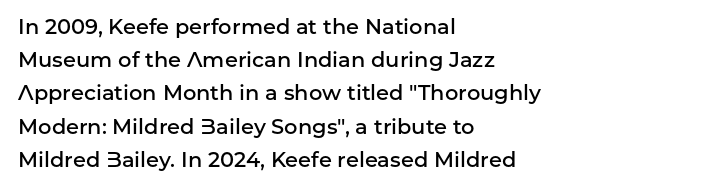
A typesetter would call this zero additional tracking. The foot of each line stays bare and open. Whoever set this chose a conventional vertical rhythm. Short and long lines alike share a common starting point at left. Stems and bowls a touch heavier than normal — semibold. The lettering stays uniformly vertical, giving the passage a roman look.
